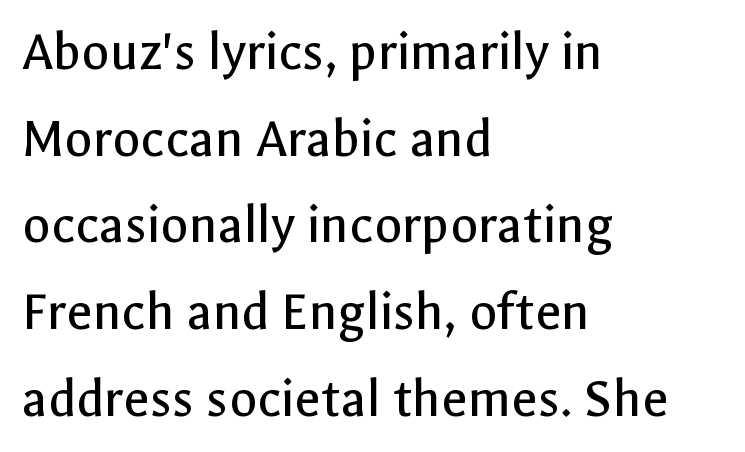
This rendering features lettering with no underline. The characters are drawn with everyday or finer stroke widths. The paragraph shown leans on its left margin. If you drew a line through each stem, it would be perfectly vertical.
